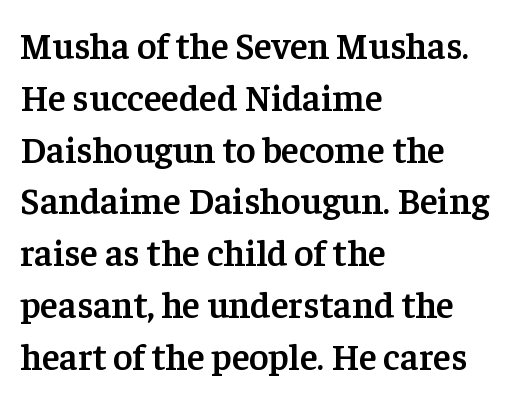
The image shows 37 px semibold serif type, upright; set left-aligned, normal line spacing (1.4x), normal letter spacing, not underlined; low stroke contrast and a medium x-height.
